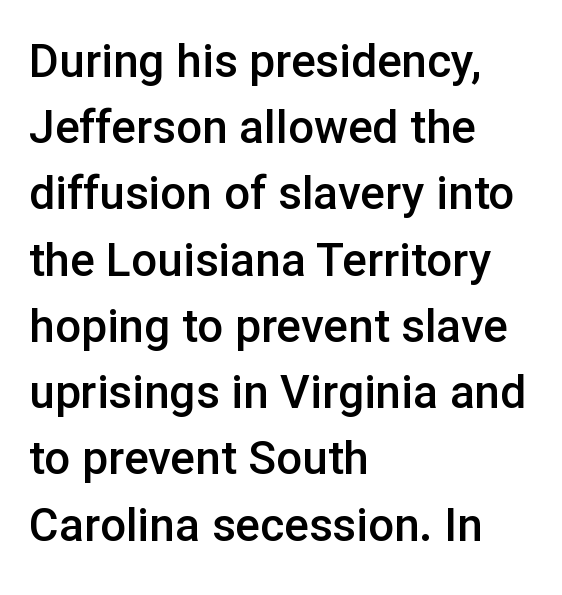
{"serif": "no", "italic": "no", "bold": "semi", "weight": "semibold", "width": "normal", "stroke_contrast": "low", "x_height": "medium", "monospaced": "no", "underline": "no", "align": "left", "line_spacing": "normal", "line_spacing_ratio": 1.44, "letter_spacing": "normal", "letter_spacing_em": 0.0, "glyph_px": 46}
